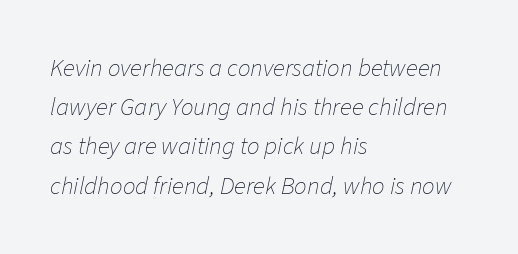
The image shows 25 px text type, italic (leaning right); set left-aligned, normal line spacing (1.57x), normal letter spacing, not underlined.
